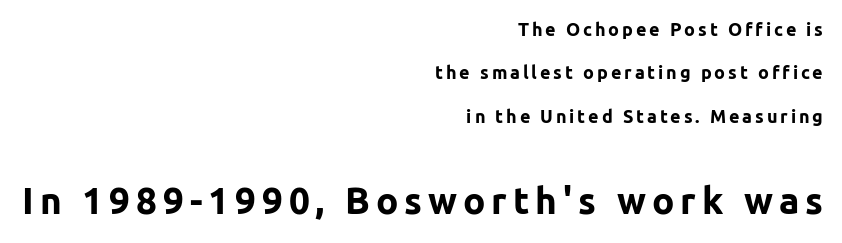
The image shows 37 px bold sans-serif type, upright; set right-aligned, loose line spacing (2.41x), not underlined; the second (bottom) block is 2.06x larger; low stroke contrast and a medium x-height.
